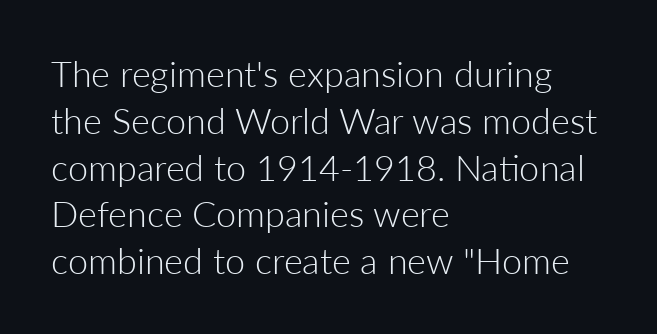
The line-height multiplier appears to be the usual default. The axis of the letterforms is exactly vertical. Honestly, there is no underline to notice here at all. The face used here is rendered with its standard letterfit.
